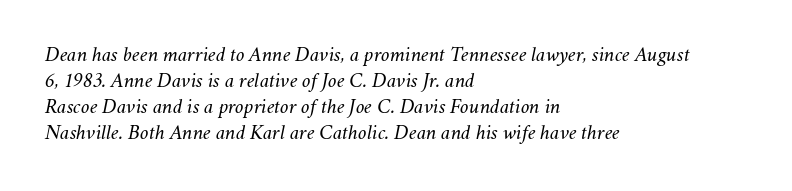
Q: Is the text bold? A: No.
Q: Is the text italic (slanted)? A: Yes, it leans right by about 11 degrees.
Q: Is the text underlined? A: No.
Q: How is the paragraph aligned? A: Left-aligned.
Q: Is the spacing between letters normal or unusually wide? A: Normal.
